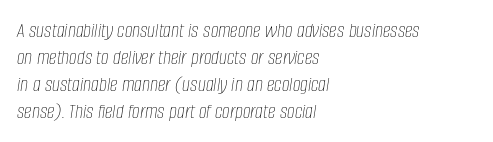
The image shows 22 px text type, italic (leaning right); set left-aligned, line spacing 1.22x, normal letter spacing, not underlined.
